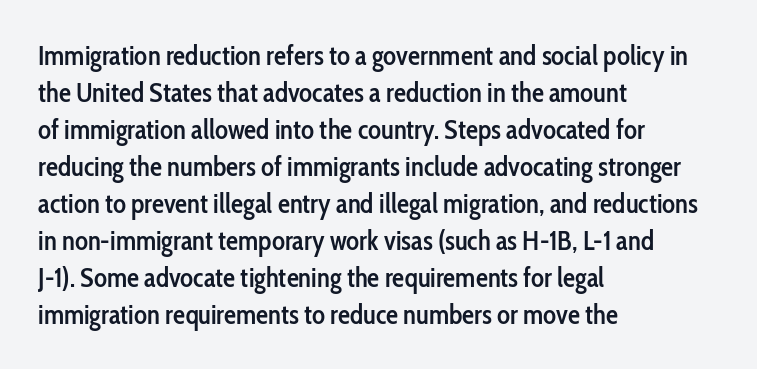
Q: Is the text bold? A: Semi-bold.
Q: Is the text italic (slanted)? A: No, it is upright.
Q: Is the text underlined? A: No.
Q: How is the paragraph aligned? A: Left-aligned.
Q: Is the spacing between letters normal or unusually wide? A: Normal.
Q: Is the spacing between lines tight, normal or loose? A: Normal.
